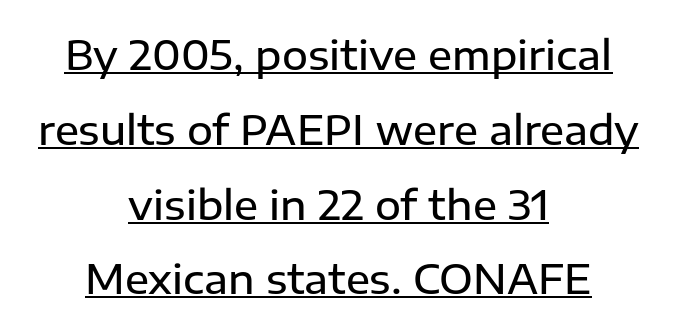
{"serif": "no", "italic": "no", "bold": "semi", "weight": "semibold", "width": "normal", "stroke_contrast": "low", "x_height": "medium", "monospaced": "no", "underline": "yes", "align": "center", "line_spacing_ratio": 1.87, "letter_spacing": "normal", "letter_spacing_em": 0.0, "glyph_px": 40}
